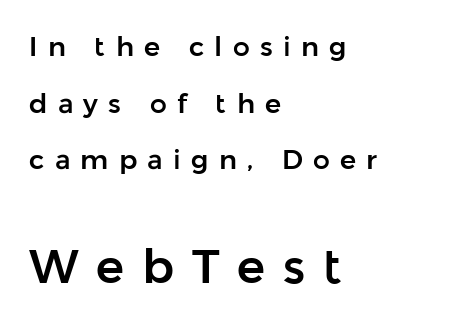
The image shows 47 px sans-serif type, upright; set left-aligned, loose line spacing (2.1x), unusually wide letter spacing (+0.38 em), not underlined; the second (bottom) block is 1.74x larger; low stroke contrast and a medium x-height.
